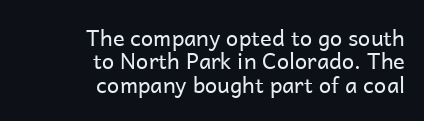
The image shows 22 px text type, upright; set right-aligned, tight line spacing (1.06x), normal letter spacing, not underlined.
